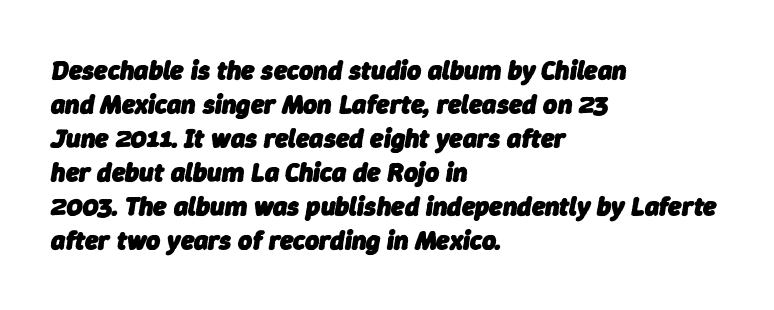
Q: Is the text bold? A: Yes.
Q: Is the text italic (slanted)? A: Yes, it leans right by about 9 degrees.
Q: Is the text underlined? A: No.
Q: How is the paragraph aligned? A: Left-aligned.
Q: Is the spacing between letters normal or unusually wide? A: Normal.
Q: Is the spacing between lines tight, normal or loose? A: Normal.
